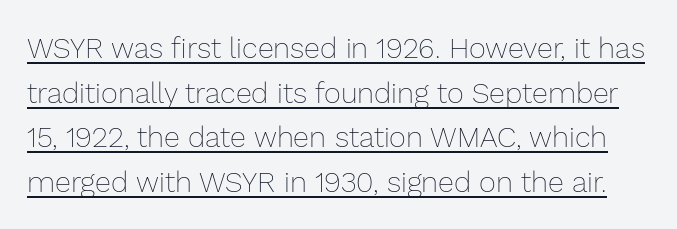
The face used here is proportionally spaced, like ordinary book or web type. Successive baselines arrive at the customary interval. Standard letterfit; no display-style spreading of the glyphs. Descenders here cross a horizontal rule under the line. A quiet, ordinary-to-light weight characterises the typeface. These lines were composed using upright roman letters.
